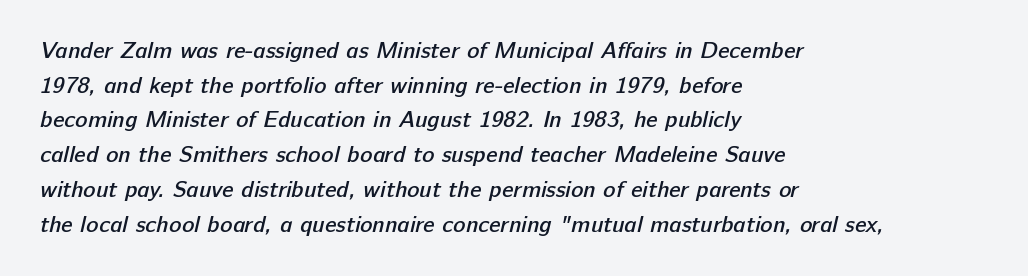
Letter spacing: default. The lines in this sample share a left origin and differ only in where they stop. Notice the strokes are somewhat thickened but not fully heavy: this is a semibold. Rows of type keep a routine distance in the vertical direction. No word sits above an underline.
